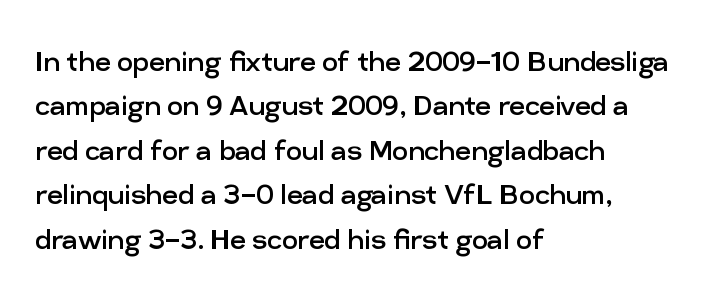
Here the designer chose a conventional face with non-uniform glyph widths. Letters rest on an invisible, unmarked baseline. Words appear dense and cohesive because spacing is normal. The glyphs in this specimen are sans serif.
